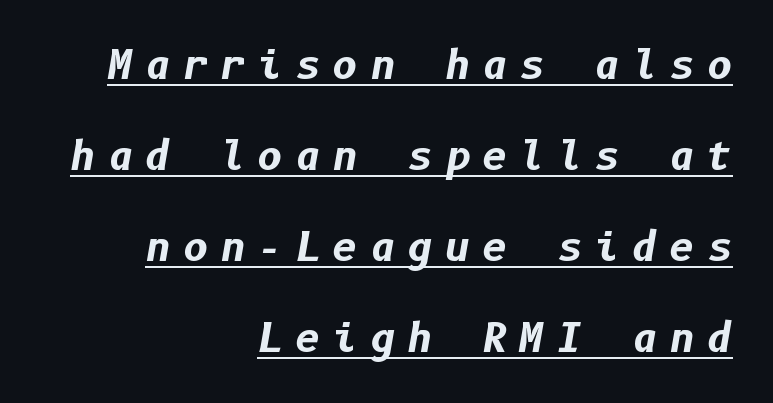
The face used here has a pronounced slope to its letters. This is heavy type, rendered in bold. Decoration check: the copy is underlined. Right-aligned paragraph, ragged on the left. The letters are spread apart with noticeably loose tracking.
